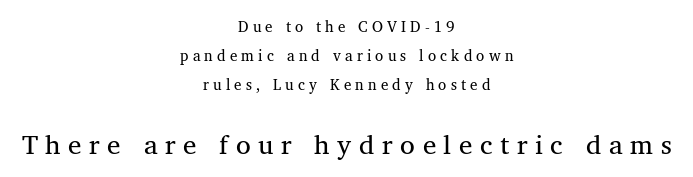
Q: Is the text bold? A: No.
Q: Is the text italic (slanted)? A: No, it is upright.
Q: Is the text underlined? A: No.
Q: How is the paragraph aligned? A: Centered.
Q: Is the spacing between letters normal or unusually wide? A: Unusually wide.
Q: Is the spacing between lines tight, normal or loose? A: Loose.
Q: Which block of text is set in a larger size, the first (top) or the second (bottom)? A: The second (bottom) one.
